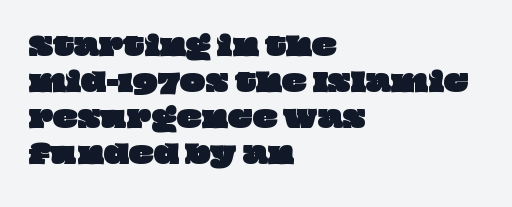
Visually the block forms a straight wall on the left and a jagged coastline on the right. These lines sit exactly where default settings would place them. This rendering leaves character spacing at its baseline value. Decoration check: the copy has no underline.
